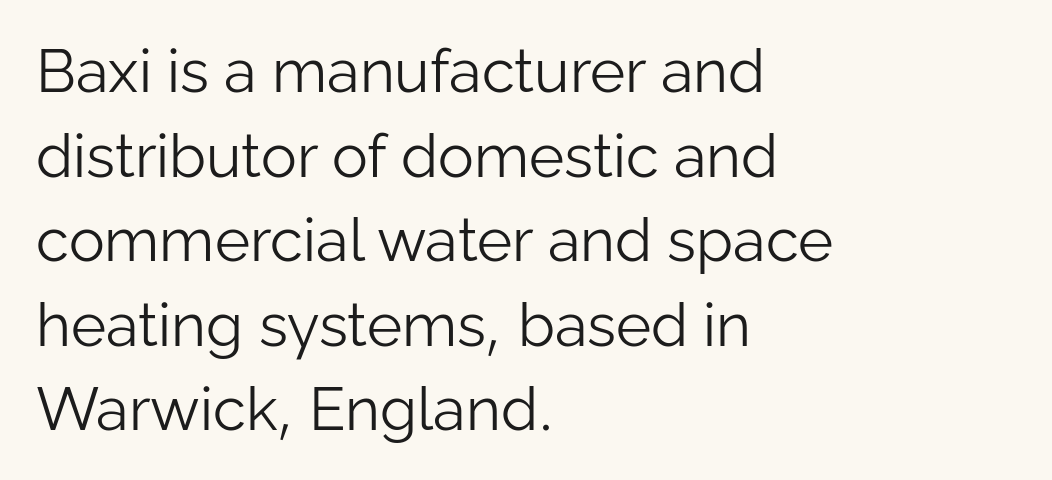
The image shows 60 px light sans-serif type, upright; set left-aligned, normal line spacing (1.41x), normal letter spacing, not underlined; low stroke contrast and a medium x-height.
